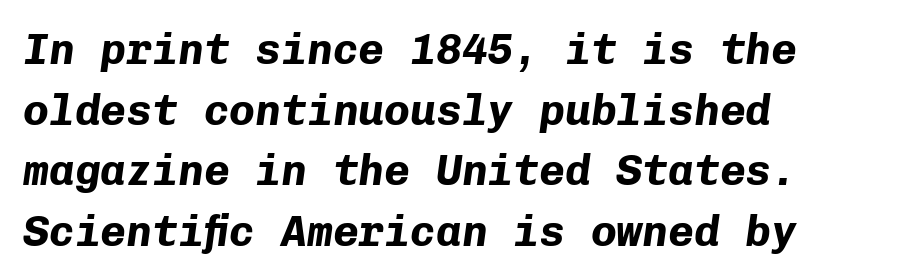
Q: Is the text bold? A: Yes.
Q: Is the text italic (slanted)? A: Yes, it leans right by about 8 degrees.
Q: Is the text underlined? A: No.
Q: How is the paragraph aligned? A: Left-aligned.
Q: Is the spacing between letters normal or unusually wide? A: Normal.
Q: Is the spacing between lines tight, normal or loose? A: Normal.
Q: Width (condensed, normal, or wide)? A: Normal.
Q: Stroke contrast? A: Low.
Q: x-height? A: Medium.
Q: Monospaced? A: Yes.
